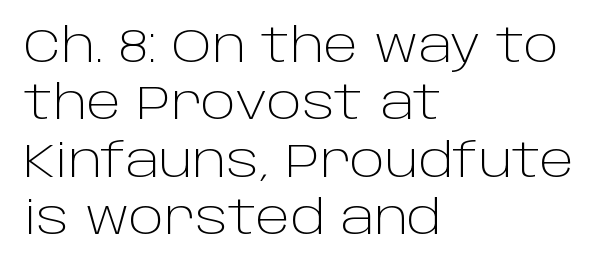
{"serif": "no", "italic": "no", "bold": "no", "weight": "light", "width": "normal", "stroke_contrast": "low", "x_height": "large", "monospaced": "no", "underline": "no", "align": "left", "line_spacing_ratio": 1.22, "letter_spacing": "normal", "letter_spacing_em": 0.0, "glyph_px": 47}
